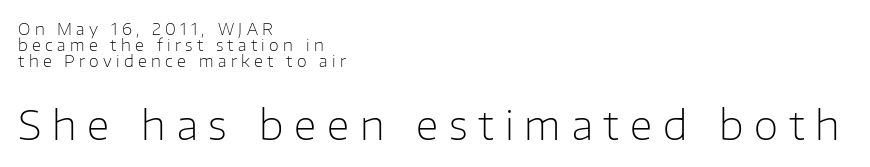
The image shows 40 px light sans-serif type, upright; set left-aligned, tight line spacing (1.0x), unusually wide letter spacing (+0.27 em), not underlined; the second (bottom) block is 2.5x larger; low stroke contrast and a medium x-height.
